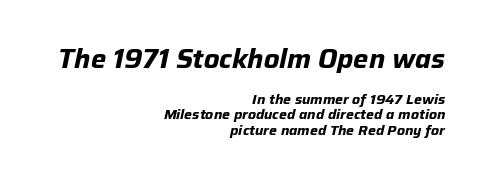
Q: Is the text bold? A: Yes.
Q: Is the text italic (slanted)? A: Yes, it leans right by about 12 degrees.
Q: Is the text underlined? A: No.
Q: How is the paragraph aligned? A: Right-aligned.
Q: Is the spacing between letters normal or unusually wide? A: Normal.
Q: Is the spacing between lines tight, normal or loose? A: Tight.
Q: Which block of text is set in a larger size, the first (top) or the second (bottom)? A: The first (top) one.
